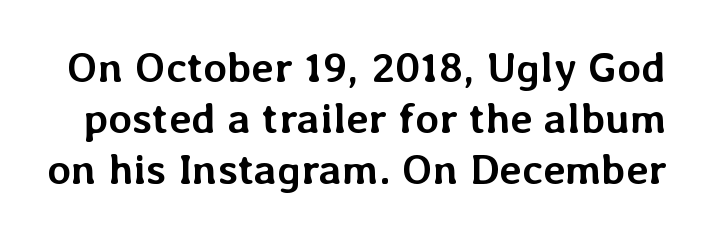
The image shows 43 px semibold type, upright; set line spacing 1.19x, normal letter spacing, not underlined; low stroke contrast and a medium x-height.
